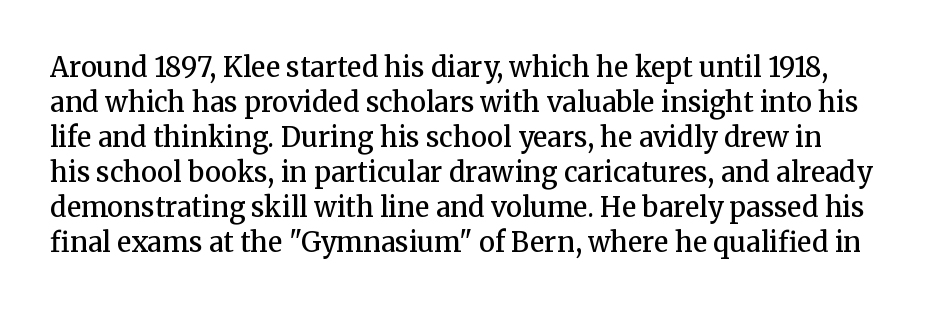
{"italic": "no", "bold": "semi", "underline": "no", "line_spacing": "normal", "line_spacing_ratio": 1.3, "letter_spacing": "normal", "letter_spacing_em": 0.0, "glyph_px": 27}
